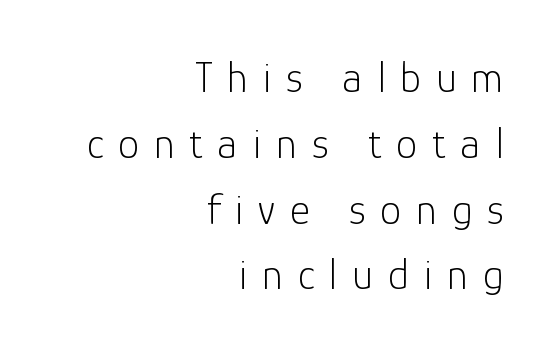
{"serif": "no", "italic": "no", "bold": "no", "weight": "light", "width": "normal", "stroke_contrast": "low", "x_height": "medium", "monospaced": "no", "underline": "no", "align": "right", "line_spacing": "normal", "line_spacing_ratio": 1.53, "letter_spacing": "wide", "letter_spacing_em": 0.34, "glyph_px": 43}
